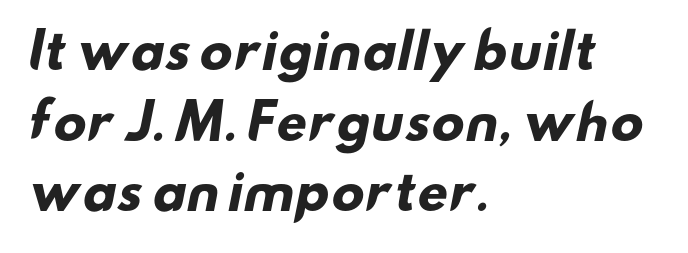
{"serif": "no", "bold": "yes", "weight": "heavy", "width": "wide", "stroke_contrast": "low", "x_height": "small", "monospaced": "no", "underline": "no", "align": "left", "line_spacing": "normal", "line_spacing_ratio": 1.47, "letter_spacing": "normal", "letter_spacing_em": 0.0, "glyph_px": 48}
